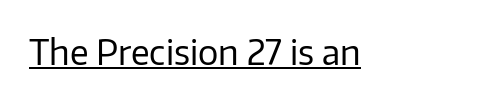
Q: Is the text bold? A: No.
Q: Is the text italic (slanted)? A: No, it is upright.
Q: Is the typeface a serif or a sans-serif typeface? A: Sans-serif.
Q: Is the text underlined? A: Yes.
Q: Is the spacing between letters normal or unusually wide? A: Normal.
Q: Width (condensed, normal, or wide)? A: Normal.
Q: Stroke contrast? A: Low.
Q: x-height? A: Medium.
Q: Monospaced? A: No.
